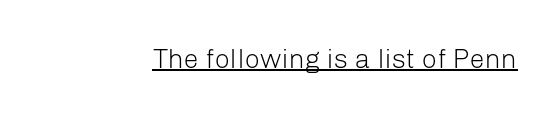
Q: Is the text bold? A: No.
Q: Is the text italic (slanted)? A: No, it is upright.
Q: Is the text underlined? A: Yes.
Q: Is the spacing between letters normal or unusually wide? A: Normal.
